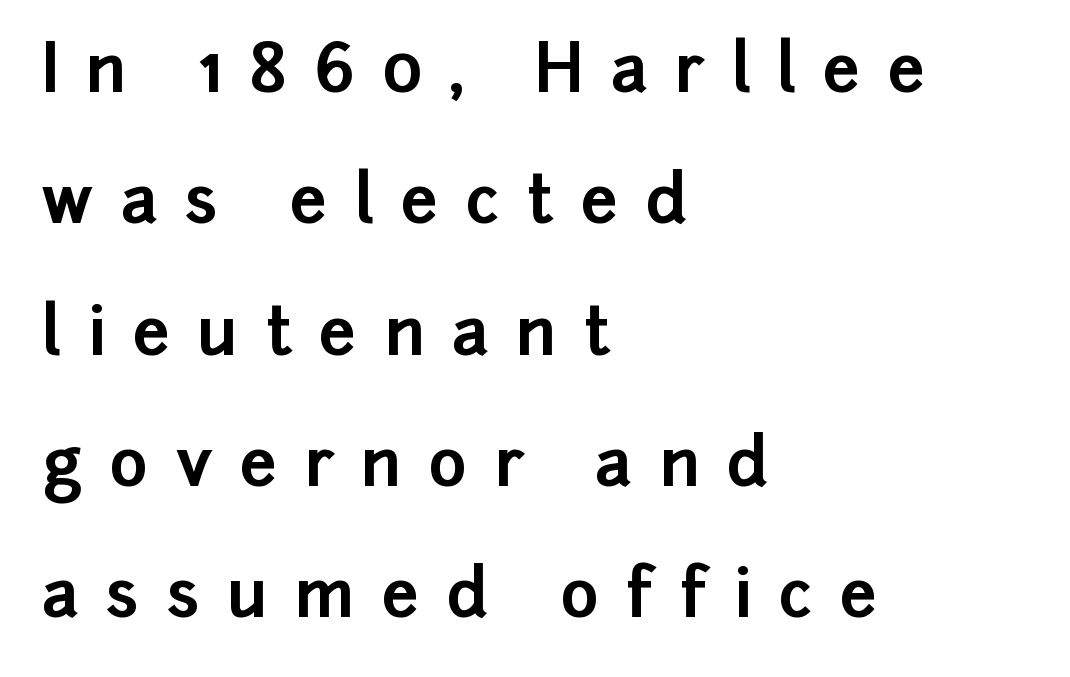
Q: Is the text bold? A: Yes.
Q: Is the text italic (slanted)? A: No, it is upright.
Q: Is the typeface a serif or a sans-serif typeface? A: Sans-serif.
Q: Is the text underlined? A: No.
Q: How is the paragraph aligned? A: Left-aligned.
Q: Is the spacing between letters normal or unusually wide? A: Unusually wide.
Q: Is the spacing between lines tight, normal or loose? A: Loose.
Q: Width (condensed, normal, or wide)? A: Normal.
Q: Stroke contrast? A: Low.
Q: x-height? A: Medium.
Q: Monospaced? A: No.
